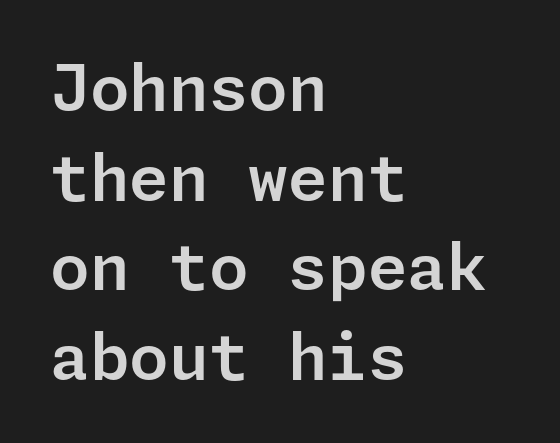
{"serif": "no", "italic": "no", "width": "normal", "stroke_contrast": "low", "x_height": "medium", "underline": "no", "align": "left", "line_spacing": "normal", "line_spacing_ratio": 1.4, "letter_spacing": "normal", "letter_spacing_em": 0.0, "glyph_px": 64}
